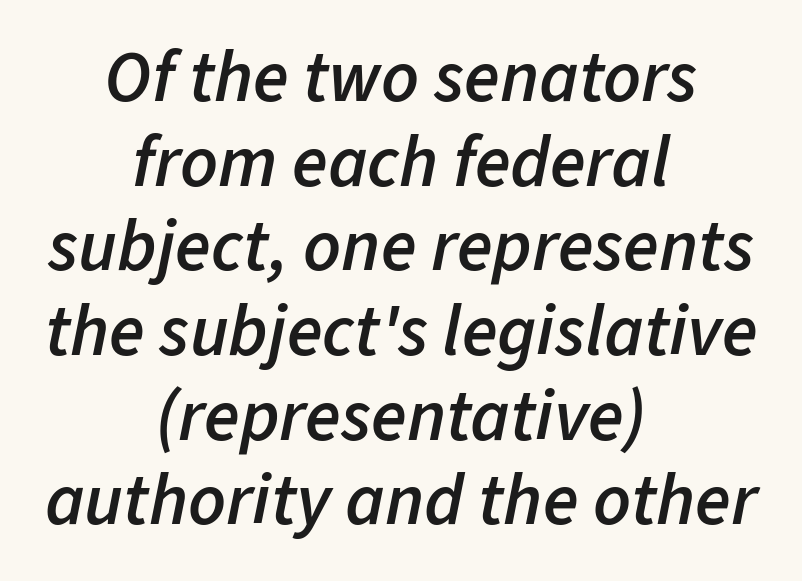
Q: Is the text bold? A: Semi-bold.
Q: Is the text italic (slanted)? A: Yes, it leans right by about 11 degrees.
Q: Is the text underlined? A: No.
Q: How is the paragraph aligned? A: Centered.
Q: Is the spacing between letters normal or unusually wide? A: Normal.
Q: Width (condensed, normal, or wide)? A: Normal.
Q: Stroke contrast? A: Low.
Q: x-height? A: Medium.
Q: Monospaced? A: No.
